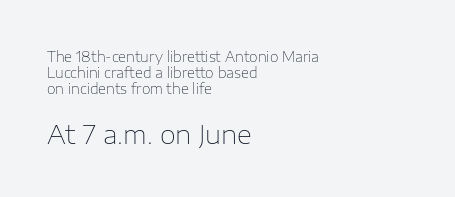
Q: Is the text bold? A: No.
Q: Is the text italic (slanted)? A: No, it is upright.
Q: Is the text underlined? A: No.
Q: How is the paragraph aligned? A: Left-aligned.
Q: Is the spacing between letters normal or unusually wide? A: Normal.
Q: Which block of text is set in a larger size, the first (top) or the second (bottom)? A: The second (bottom) one.
